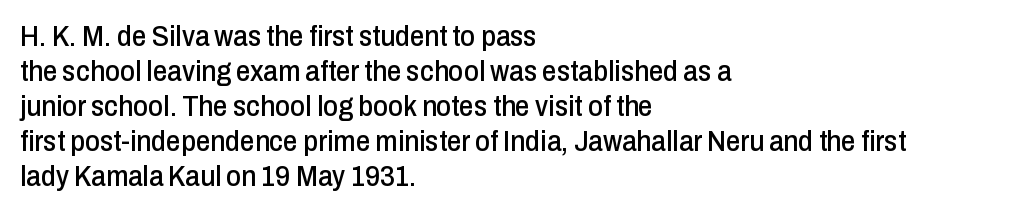
The image shows 29 px condensed sans-serif type, upright; set left-aligned, line spacing 1.21x, normal letter spacing, not underlined; low stroke contrast and a medium x-height.
